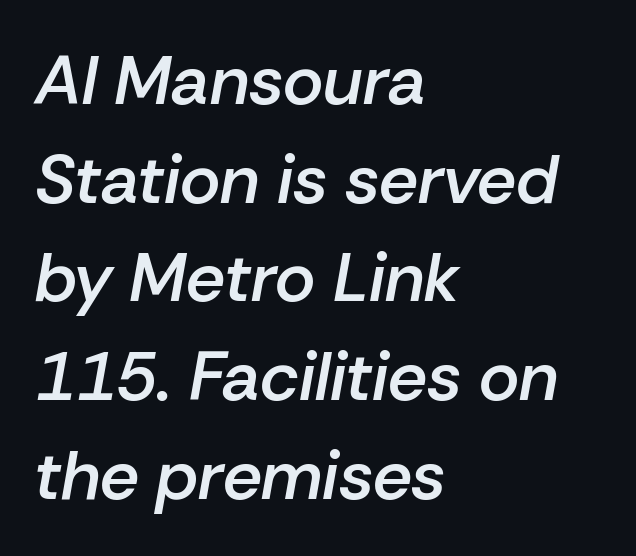
{"italic": "yes", "lean": "right", "slant_degrees": 10, "bold": "semi", "weight": "semibold", "width": "normal", "stroke_contrast": "low", "x_height": "medium", "monospaced": "no", "underline": "no", "align": "left", "line_spacing": "normal", "line_spacing_ratio": 1.43, "letter_spacing": "normal", "letter_spacing_em": 0.0, "glyph_px": 69}
